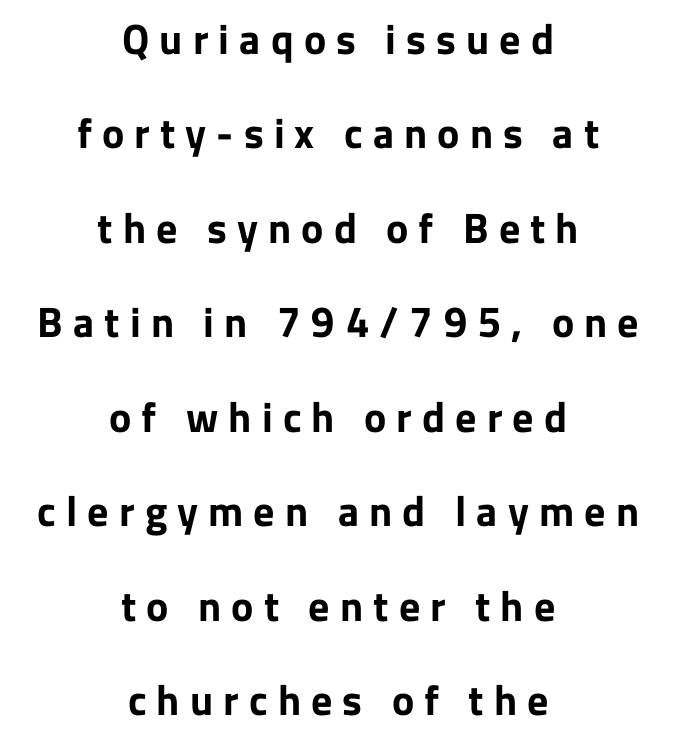
Baseline-to-baseline distance is far greater than the letter height. Horizontal alignment here is central, giving a formal, balanced look. Plenty of ink on the page — the face is bold. The string is rendered with underlining switched off.
